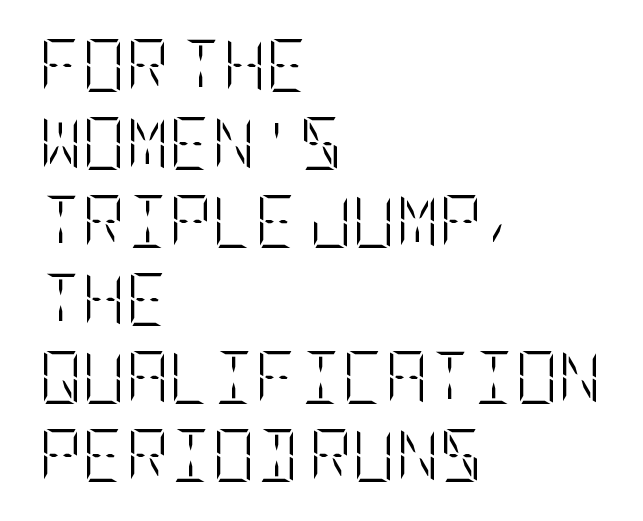
Q: Is the text bold? A: No.
Q: Is the text italic (slanted)? A: No, it is upright.
Q: Is the text underlined? A: No.
Q: How is the paragraph aligned? A: Left-aligned.
Q: Is the spacing between letters normal or unusually wide? A: Normal.
Q: Is the spacing between lines tight, normal or loose? A: Normal.
Q: Width (condensed, normal, or wide)? A: Condensed.
Q: Stroke contrast? A: Low.
Q: x-height? A: Large.
